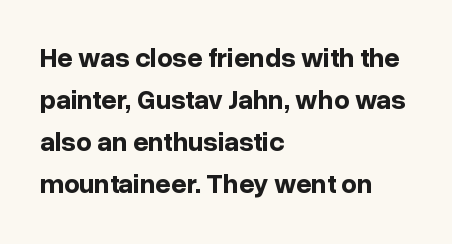
The image shows 27 px bold type, upright; set left-aligned, normal line spacing (1.56x), normal letter spacing, not underlined.
